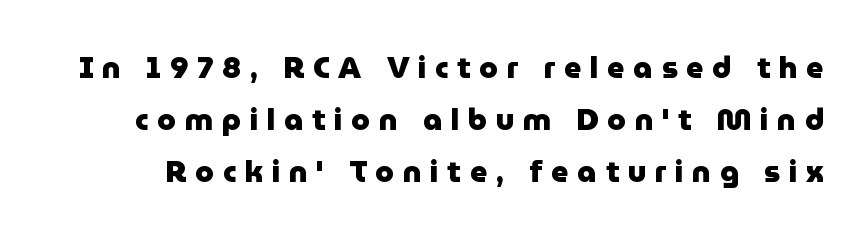
Q: Is the text bold? A: Yes.
Q: Is the text italic (slanted)? A: No, it is upright.
Q: Is the typeface a serif or a sans-serif typeface? A: Sans-serif.
Q: Is the text underlined? A: No.
Q: Is the spacing between letters normal or unusually wide? A: Unusually wide.
Q: Width (condensed, normal, or wide)? A: Normal.
Q: Stroke contrast? A: Low.
Q: x-height? A: Medium.
Q: Monospaced? A: No.
